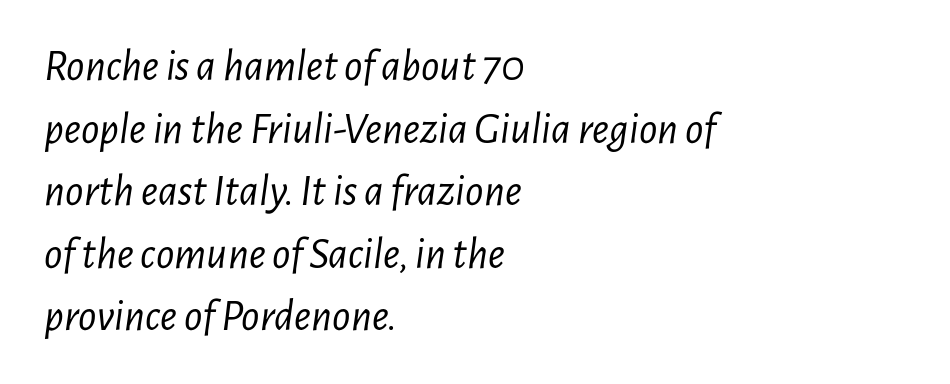
The image shows 45 px light, condensed type, italic (leaning right); set left-aligned, normal line spacing (1.39x), normal letter spacing, not underlined; low stroke contrast and a medium x-height.
